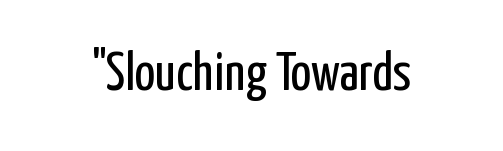
{"serif": "no", "italic": "no", "bold": "no", "weight": "regular", "width": "condensed", "stroke_contrast": "low", "x_height": "medium", "monospaced": "no", "underline": "no", "letter_spacing": "normal", "letter_spacing_em": 0.0, "glyph_px": 54}
